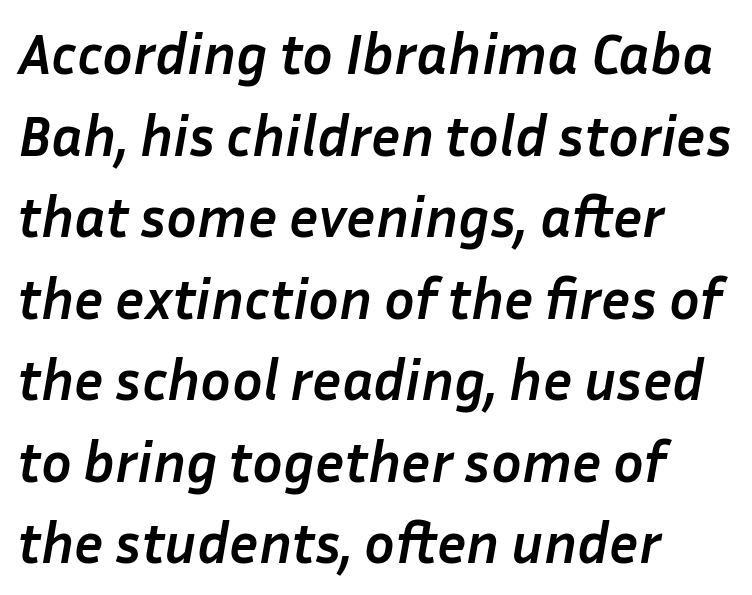
Q: Is the text bold? A: Yes.
Q: Is the text italic (slanted)? A: Yes, it leans right by about 10 degrees.
Q: Is the text underlined? A: No.
Q: How is the paragraph aligned? A: Left-aligned.
Q: Is the spacing between letters normal or unusually wide? A: Normal.
Q: Is the spacing between lines tight, normal or loose? A: Normal.
Q: Width (condensed, normal, or wide)? A: Normal.
Q: Stroke contrast? A: Low.
Q: x-height? A: Medium.
Q: Monospaced? A: No.
